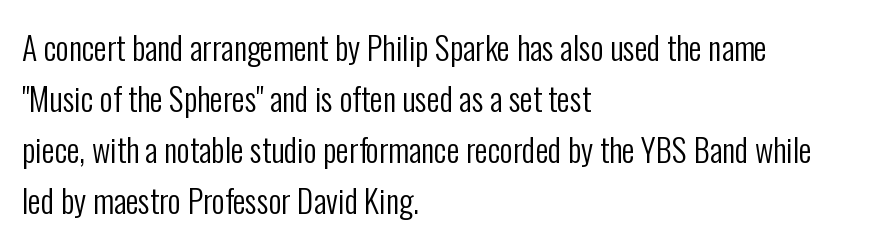
The image shows 32 px regular-weight, condensed sans-serif type, upright; set left-aligned, normal line spacing (1.59x), normal letter spacing, not underlined; low stroke contrast and a medium x-height.
